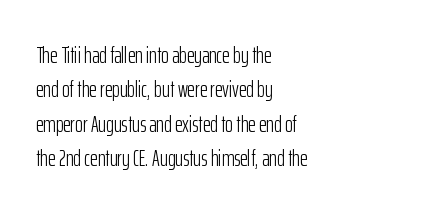
{"italic": "no", "bold": "no", "underline": "no", "align": "left", "line_spacing": "normal", "line_spacing_ratio": 1.5, "letter_spacing": "normal", "letter_spacing_em": 0.0, "glyph_px": 23}
